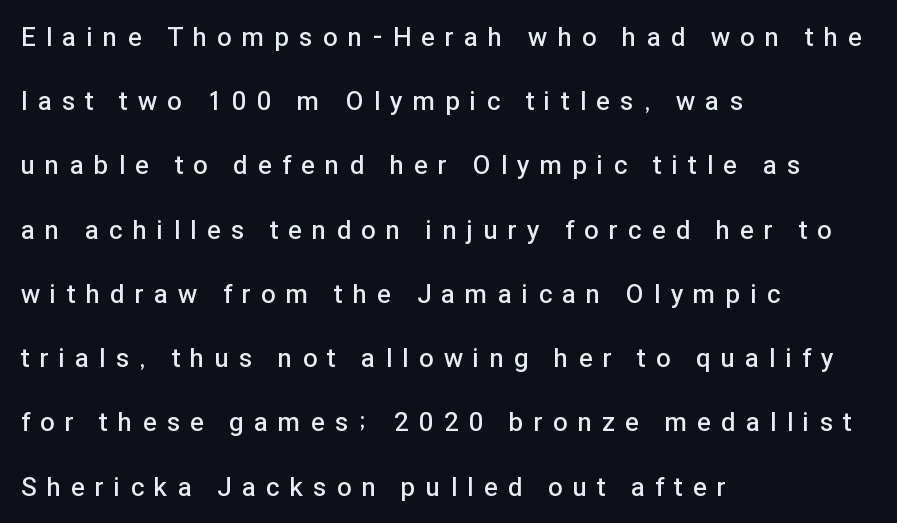
The image shows 26 px text type, upright; set left-aligned, loose line spacing (2.47x), unusually wide letter spacing (+0.4 em), not underlined.
